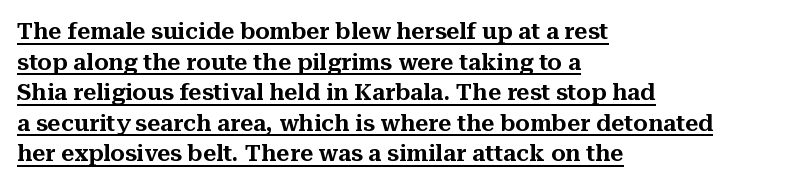
Q: Is the text italic (slanted)? A: No, it is upright.
Q: Is the text underlined? A: Yes.
Q: How is the paragraph aligned? A: Left-aligned.
Q: Is the spacing between letters normal or unusually wide? A: Normal.
Q: Is the spacing between lines tight, normal or loose? A: Normal.
